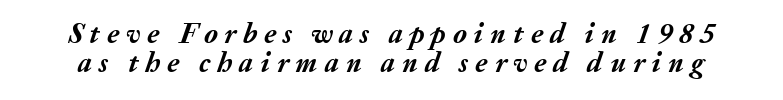
Tracking value appears strongly positive — letters spread wide. Yep, that's italic — everything's leaning. The baseline area is clear. These lines huddle together more closely than default settings would place them. What weight is shown? A full bold with thick strokes.
